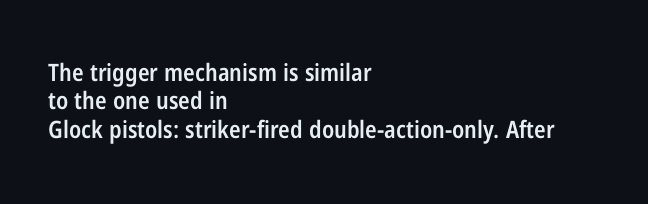
Just letters on the line, the space beneath them empty. The axis of the letterforms is exactly vertical. Is the block centered? No — it sits flush against the left margin. A fair bit of extra ink — the face is semibold, not bold. Between one letter and the next there's only the usual sliver of space.
